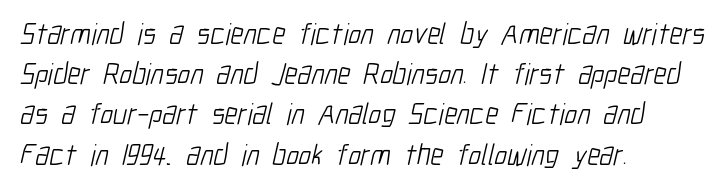
Q: Is the text bold? A: No.
Q: Is the typeface a serif or a sans-serif typeface? A: Sans-serif.
Q: Is the text underlined? A: No.
Q: How is the paragraph aligned? A: Left-aligned.
Q: Is the spacing between letters normal or unusually wide? A: Normal.
Q: Is the spacing between lines tight, normal or loose? A: Normal.
Q: Width (condensed, normal, or wide)? A: Condensed.
Q: Stroke contrast? A: Low.
Q: x-height? A: Medium.
Q: Monospaced? A: No.
